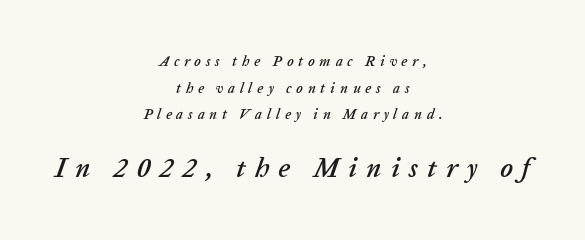
Q: Is the text italic (slanted)? A: Yes, it leans right by about 20 degrees.
Q: Is the text underlined? A: No.
Q: How is the paragraph aligned? A: Centered.
Q: Is the spacing between letters normal or unusually wide? A: Unusually wide.
Q: Is the spacing between lines tight, normal or loose? A: Loose.
Q: Which block of text is set in a larger size, the first (top) or the second (bottom)? A: The second (bottom) one.
